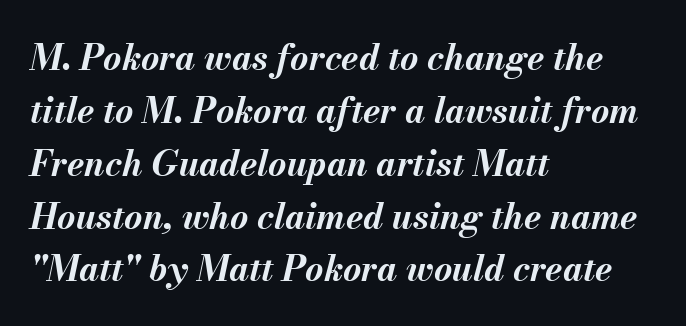
{"italic": "yes", "lean": "right", "slant_degrees": 13, "bold": "yes", "weight": "bold", "width": "normal", "stroke_contrast": "medium", "x_height": "small", "monospaced": "no", "underline": "no", "align": "left", "line_spacing": "normal", "line_spacing_ratio": 1.51, "letter_spacing": "normal", "letter_spacing_em": 0.0, "glyph_px": 35}
